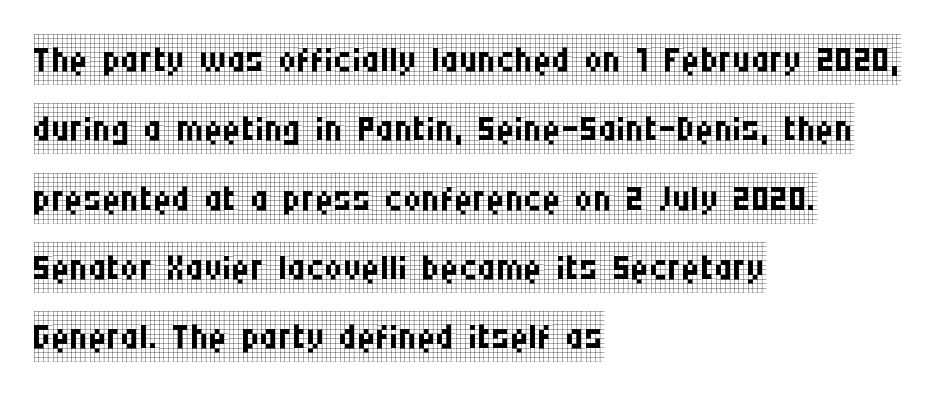
Q: Is the text bold? A: No.
Q: Is the text italic (slanted)? A: No, it is upright.
Q: Is the typeface a serif or a sans-serif typeface? A: Serif.
Q: Is the text underlined? A: No.
Q: How is the paragraph aligned? A: Left-aligned.
Q: Is the spacing between letters normal or unusually wide? A: Normal.
Q: Is the spacing between lines tight, normal or loose? A: Normal.
Q: Width (condensed, normal, or wide)? A: Condensed.
Q: Stroke contrast? A: Low.
Q: x-height? A: Large.
Q: Monospaced? A: No.
